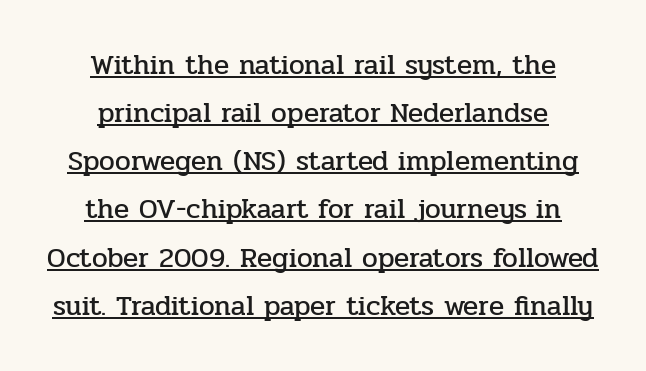
The image shows 28 px serif type, upright; set centered, line spacing 1.72x, normal letter spacing, underlined; low stroke contrast and a medium x-height.
